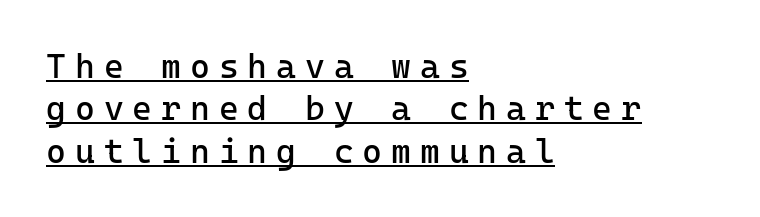
The image shows 34 px regular-weight sans-serif type, upright; set left-aligned, normal line spacing (1.25x), unusually wide letter spacing (+0.26 em), underlined; low stroke contrast and a medium x-height.
